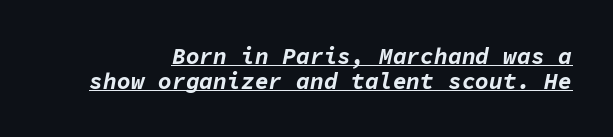
{"italic": "yes", "lean": "right", "slant_degrees": 11, "bold": "yes", "underline": "yes", "line_spacing": "tight", "line_spacing_ratio": 1.08, "letter_spacing": "normal", "letter_spacing_em": 0.0, "glyph_px": 23}
